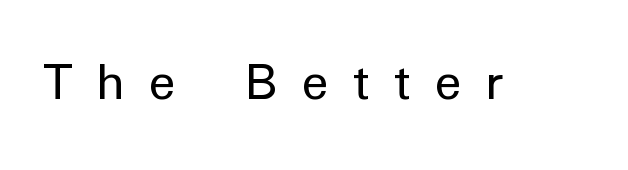
The horizontal fit of the characters is loose and conspicuously gappy. The rendering uses natural spacing where letterforms have individual widths. Has an underline been added? It has not. Letterform terminals end flat and unadorned throughout the passage. The typeface has the unassuming heft of standard copy or less.
